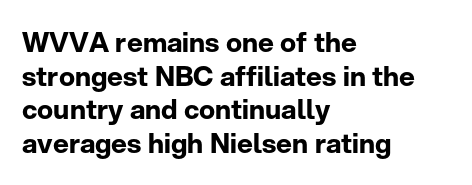
{"italic": "no", "bold": "yes", "underline": "no", "align": "left", "line_spacing": "normal", "line_spacing_ratio": 1.25, "letter_spacing": "normal", "letter_spacing_em": 0.0, "glyph_px": 27}
